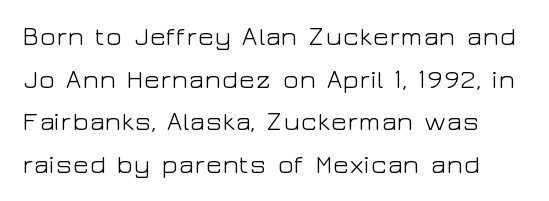
Lines of text with bare space underneath. Students, observe: this is what conventionally led text looks like. Does extra space separate the letters? No, they use regular spacing. Every character sits straight up, as roman type does. Ink coverage per letter is moderate at most.
